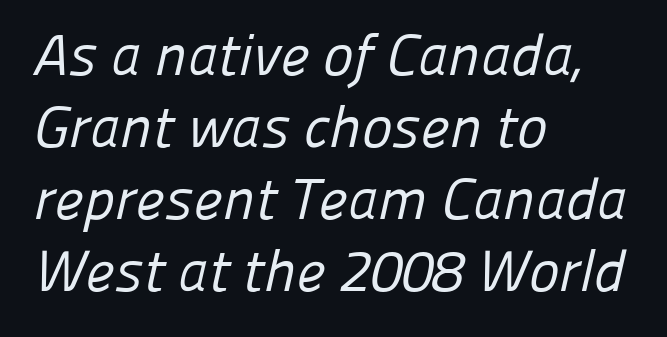
Words appear dense and cohesive because spacing is normal. Think of a printed novel: that variable character pitch is what you see here. Letterform terminals end flat and unadorned throughout the passage. The foot of each line stays bare and open. Is this a heavy cut? Hardly; it is regular or lighter. The compositor pushed each line to the left boundary.
